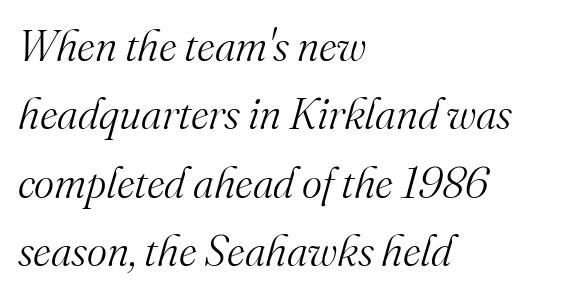
Q: Is the text bold? A: No.
Q: Is the text italic (slanted)? A: Yes, it leans right by about 16 degrees.
Q: Is the typeface a serif or a sans-serif typeface? A: Serif.
Q: Is the text underlined? A: No.
Q: How is the paragraph aligned? A: Left-aligned.
Q: Is the spacing between letters normal or unusually wide? A: Normal.
Q: Is the spacing between lines tight, normal or loose? A: Normal.
Q: Width (condensed, normal, or wide)? A: Normal.
Q: Stroke contrast? A: Medium.
Q: x-height? A: Small.
Q: Monospaced? A: No.
